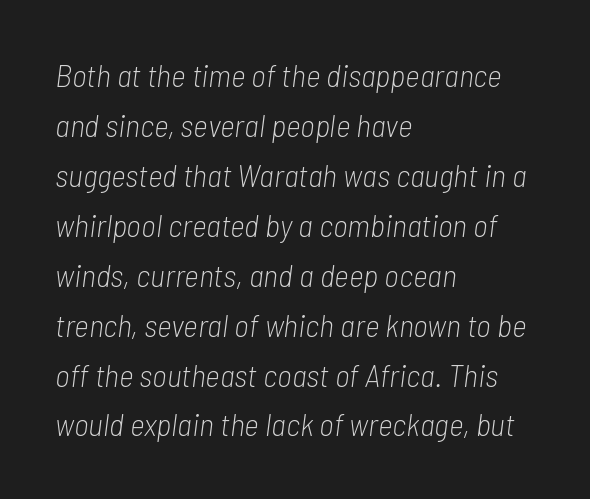
{"italic": "yes", "lean": "right", "slant_degrees": 7, "bold": "no", "weight": "light", "width": "condensed", "stroke_contrast": "low", "x_height": "medium", "monospaced": "no", "underline": "no", "align": "left", "line_spacing": "normal", "line_spacing_ratio": 1.56, "letter_spacing": "normal", "letter_spacing_em": 0.0, "glyph_px": 32}
